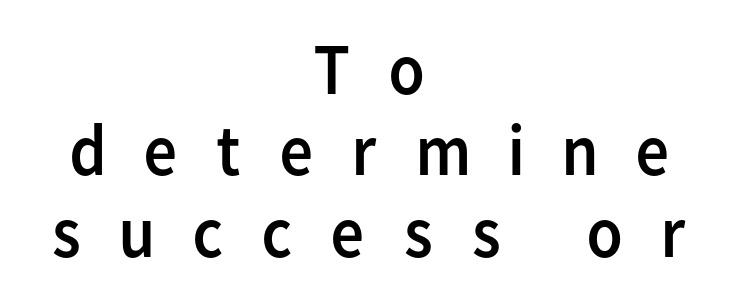
The image shows 74 px regular-weight sans-serif type, upright; set centered, tight line spacing (1.1x), unusually wide letter spacing (+0.47 em), not underlined; low stroke contrast and a medium x-height.
